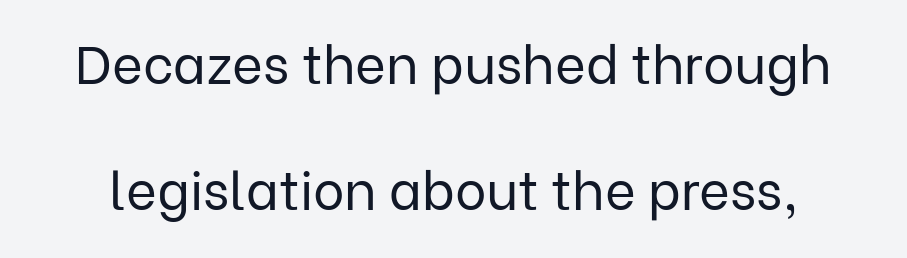
The image shows 53 px regular-weight sans-serif type, upright; set loose line spacing (2.37x), normal letter spacing, not underlined; low stroke contrast and a medium x-height.
